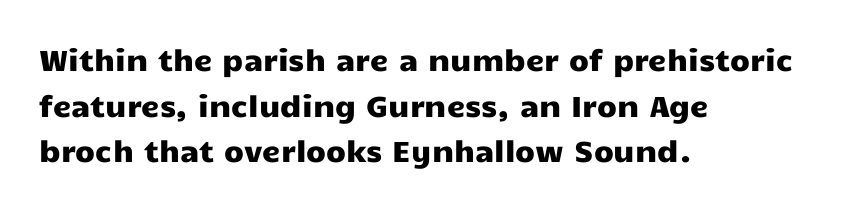
Q: Is the text italic (slanted)? A: No, it is upright.
Q: Is the typeface a serif or a sans-serif typeface? A: Sans-serif.
Q: Is the text underlined? A: No.
Q: How is the paragraph aligned? A: Left-aligned.
Q: Is the spacing between letters normal or unusually wide? A: Normal.
Q: Is the spacing between lines tight, normal or loose? A: Normal.
Q: Width (condensed, normal, or wide)? A: Wide.
Q: Stroke contrast? A: Low.
Q: x-height? A: Medium.
Q: Monospaced? A: No.
